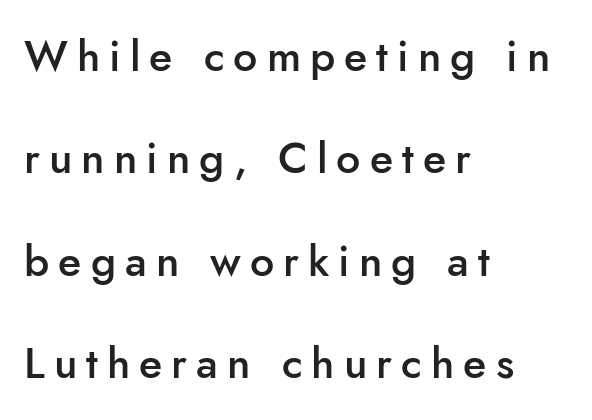
Q: Is the text bold? A: Semi-bold.
Q: Is the text italic (slanted)? A: No, it is upright.
Q: Is the typeface a serif or a sans-serif typeface? A: Sans-serif.
Q: Is the text underlined? A: No.
Q: How is the paragraph aligned? A: Left-aligned.
Q: Is the spacing between letters normal or unusually wide? A: Unusually wide.
Q: Is the spacing between lines tight, normal or loose? A: Loose.
Q: Width (condensed, normal, or wide)? A: Normal.
Q: Stroke contrast? A: Low.
Q: x-height? A: Small.
Q: Monospaced? A: No.
